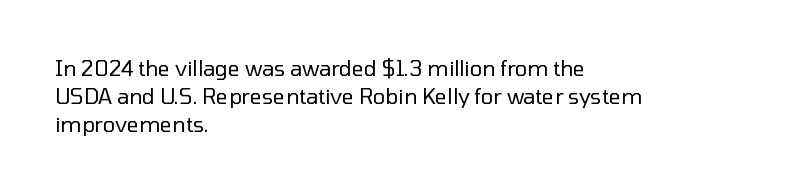
Visually the block forms a straight wall on the left and a jagged coastline on the right. Style check: upright. Bold? No — there's no thickening of the strokes. Notice how descenders clear the ascenders below comfortably — that's standard leading. Each word holds together tightly as a unit, with standard inter-letter gaps.
